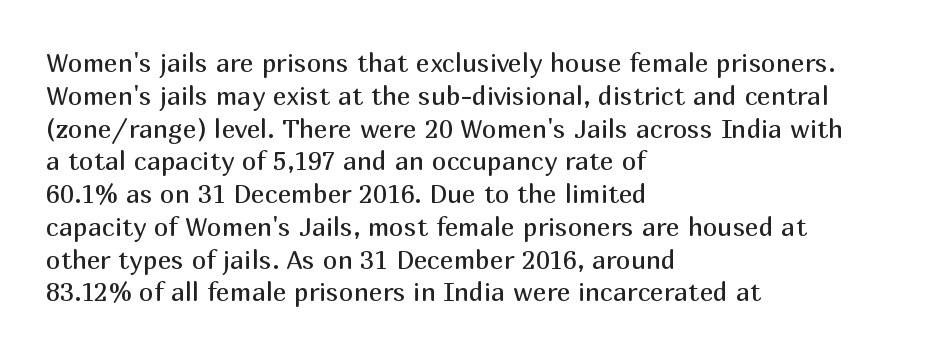
Check the space under the baseline: it is left empty. Posture: upright roman. Is the type heavy? It reads as light-to-regular instead. One-word summary of the alignment: left. The line-height multiplier appears to be the usual default.
